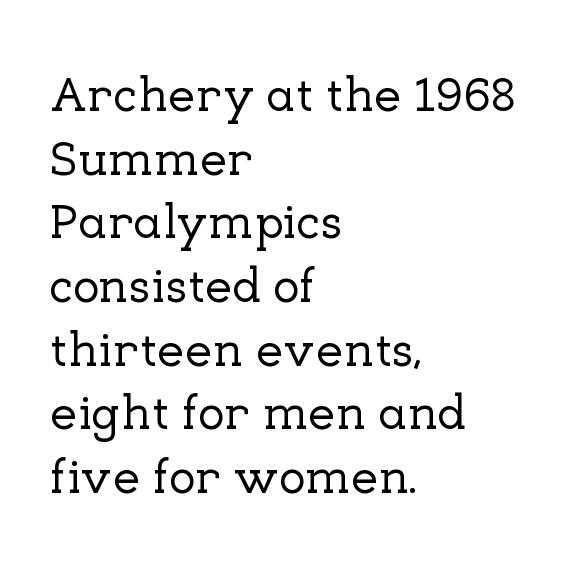
The image shows 49 px serif type, upright; set left-aligned, normal line spacing (1.3x), normal letter spacing, not underlined; low stroke contrast and a medium x-height.
